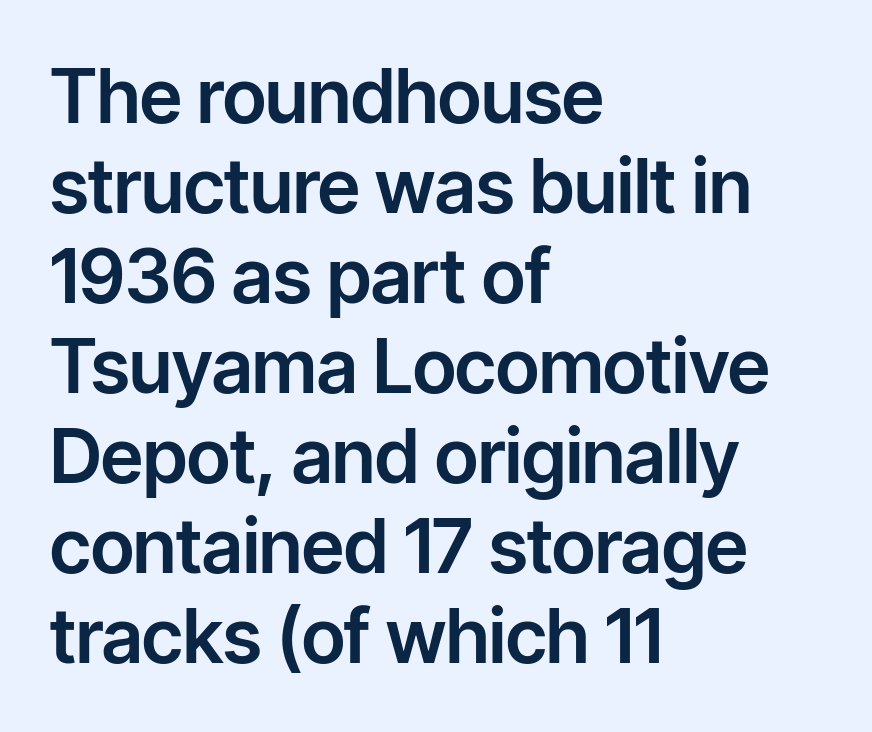
These lines are rendered in a variable-pitch font. The specimen omits any rule beneath the text block's lines. Observe the ordinary spacing: letters are neighbours, not strangers. Horizontally, the lines are justified to the leading edge only. The passage shown is typeset with a sans-serif family.
